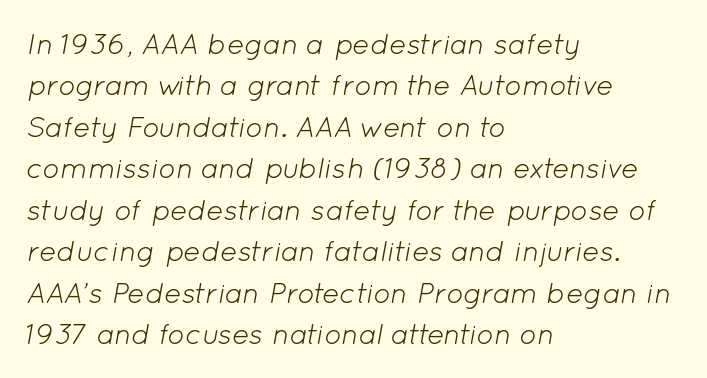
Q: Is the text bold? A: No.
Q: Is the text italic (slanted)? A: Yes, it leans right by about 12 degrees.
Q: Is the text underlined? A: No.
Q: How is the paragraph aligned? A: Left-aligned.
Q: Is the spacing between letters normal or unusually wide? A: Normal.
Q: Is the spacing between lines tight, normal or loose? A: Normal.
Q: Width (condensed, normal, or wide)? A: Normal.
Q: Stroke contrast? A: Low.
Q: x-height? A: Medium.
Q: Monospaced? A: No.
